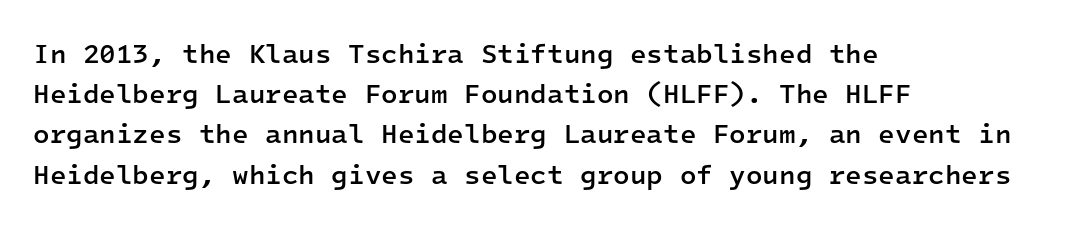
The image shows 27 px text type, upright; set left-aligned, normal line spacing (1.49x), normal letter spacing, not underlined.
